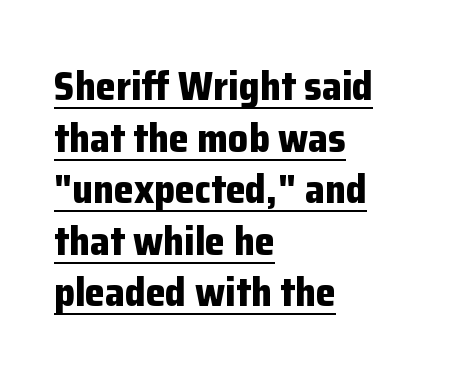
The rendering uses natural spacing where letterforms have individual widths. You can tell from the bare stems that sans-serif type was used. A typesetter would mark this as roman, not italic. Strong, thick strokes mark this as bold type. Students, observe: this is what conventionally led text looks like. The paragraph has a hard left edge and a soft right edge.
